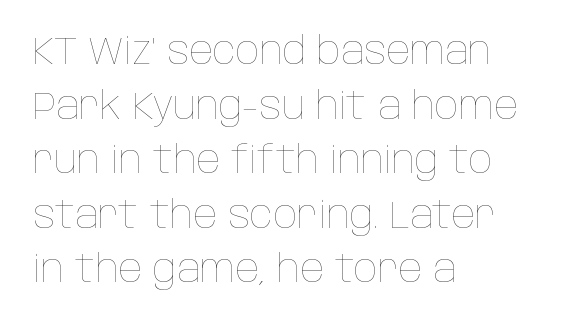
Q: Is the text bold? A: No.
Q: Is the text italic (slanted)? A: No, it is upright.
Q: Is the text underlined? A: No.
Q: How is the paragraph aligned? A: Left-aligned.
Q: Is the spacing between letters normal or unusually wide? A: Normal.
Q: Is the spacing between lines tight, normal or loose? A: Normal.
Q: Width (condensed, normal, or wide)? A: Condensed.
Q: Stroke contrast? A: Low.
Q: x-height? A: Large.
Q: Monospaced? A: No.
